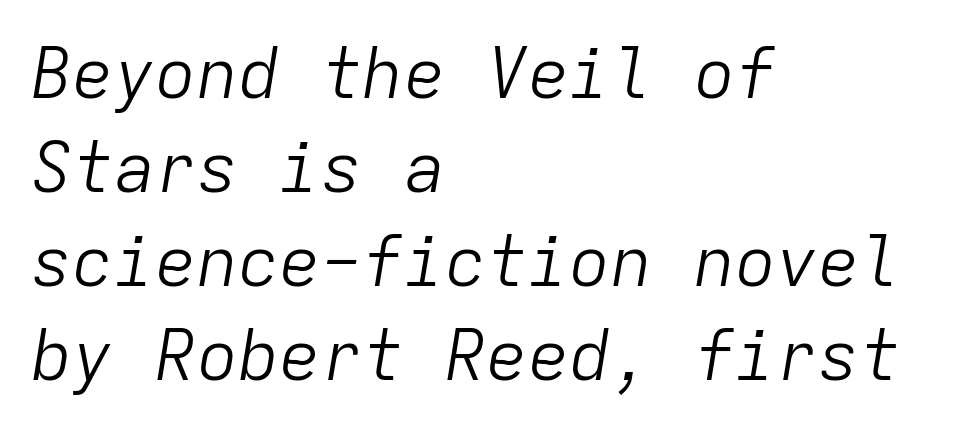
Q: Is the text bold? A: No.
Q: Is the text italic (slanted)? A: Yes, it leans right by about 9 degrees.
Q: Is the text underlined? A: No.
Q: How is the paragraph aligned? A: Left-aligned.
Q: Is the spacing between letters normal or unusually wide? A: Normal.
Q: Is the spacing between lines tight, normal or loose? A: Normal.
Q: Width (condensed, normal, or wide)? A: Normal.
Q: Stroke contrast? A: Low.
Q: x-height? A: Medium.
Q: Monospaced? A: Yes.
